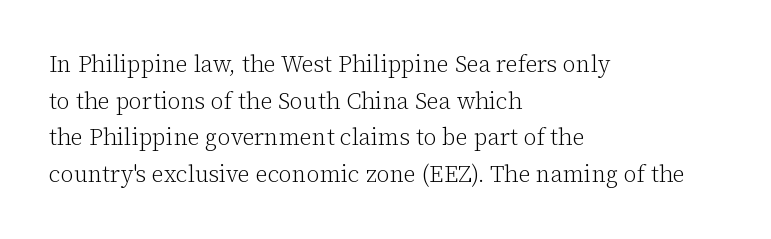
The image shows 23 px text type, upright; set left-aligned, normal line spacing (1.59x), normal letter spacing, not underlined.
